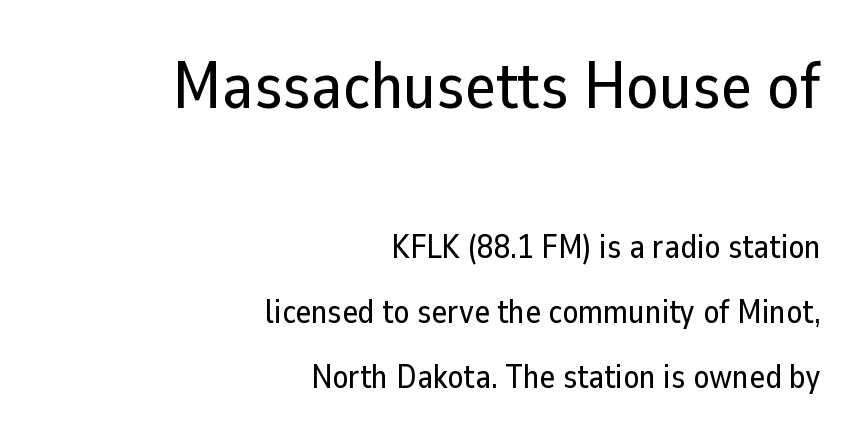
The image shows 66 px sans-serif type, upright; set right-aligned, loose line spacing (1.97x), normal letter spacing, not underlined; the first (top) block is 2.0x larger; low stroke contrast and a medium x-height.
